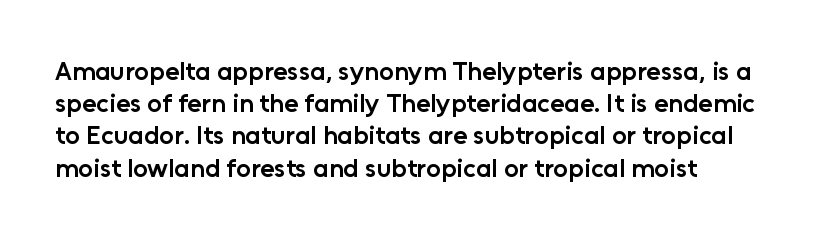
Italic? Not at all — the glyphs are vertical. The space beneath each line is pristine and unruled. Stems and bowls a touch heavier than normal — semibold. The paragraph shown leans on its left margin.
